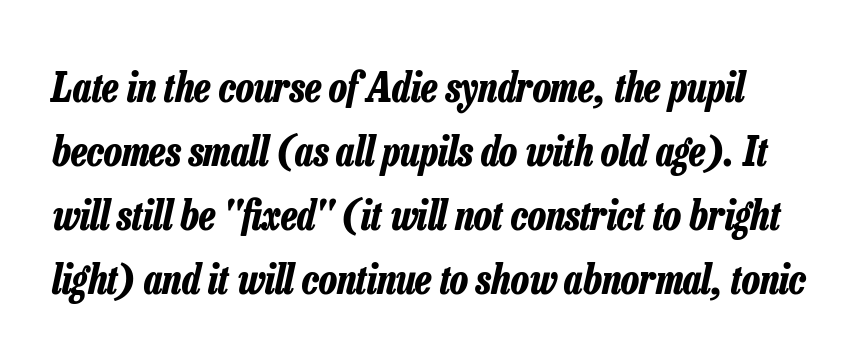
The image shows 40 px bold, condensed type, italic (leaning right); set normal line spacing (1.6x), normal letter spacing, not underlined; low stroke contrast and a medium x-height.
